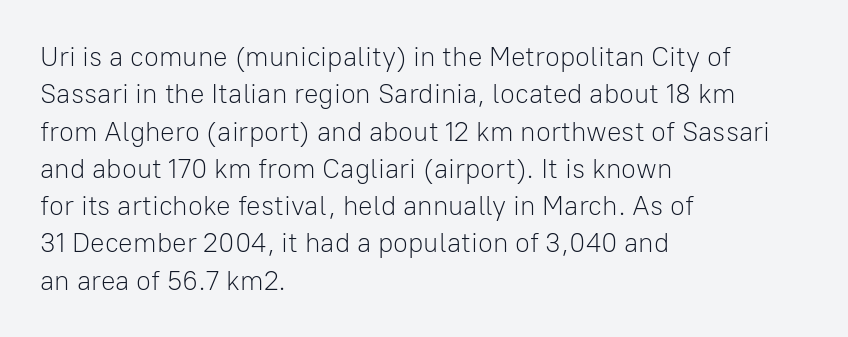
Interline gaps are of average width in this sample. Inter-character spacing is left at the font's built-in metrics. If you drew a line through each stem, it would be perfectly vertical. Words float on clear page, feet unadorned. Each line starts at the same left margin while the right side varies.
